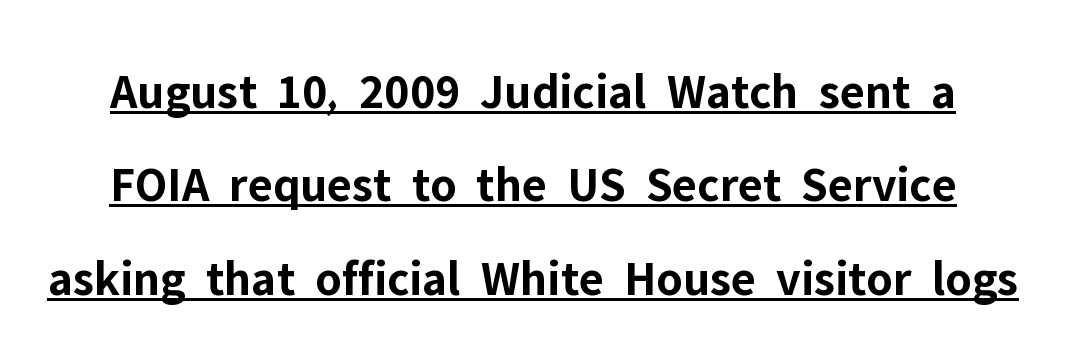
{"serif": "no", "italic": "no", "bold": "yes", "weight": "bold", "width": "normal", "stroke_contrast": "low", "x_height": "medium", "monospaced": "no", "underline": "yes", "line_spacing_ratio": 1.87, "letter_spacing": "normal", "letter_spacing_em": 0.0, "glyph_px": 50}
